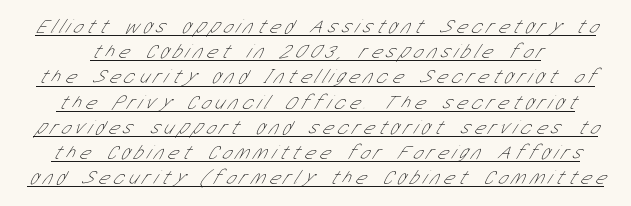
The image shows 20 px text type; set normal line spacing (1.26x), unusually wide letter spacing (+0.22 em), underlined.
